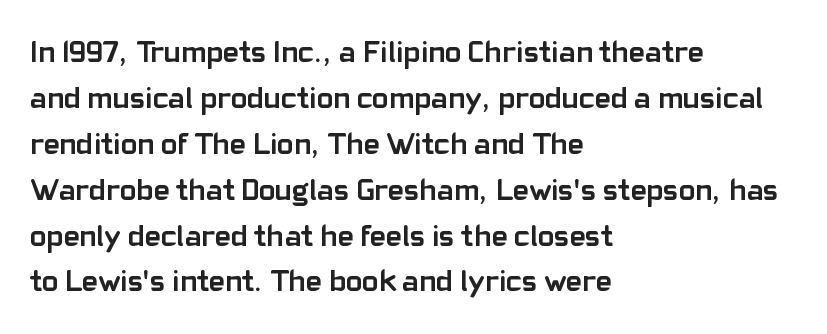
{"serif": "no", "italic": "no", "bold": "yes", "weight": "semibold", "width": "normal", "stroke_contrast": "low", "x_height": "medium", "monospaced": "no", "underline": "no", "align": "left", "line_spacing": "normal", "line_spacing_ratio": 1.48, "letter_spacing": "normal", "letter_spacing_em": 0.0, "glyph_px": 31}
